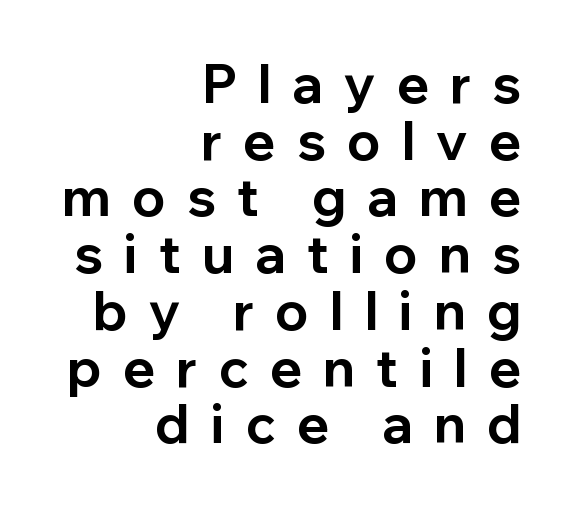
{"serif": "no", "italic": "no", "bold": "yes", "weight": "bold", "width": "normal", "stroke_contrast": "low", "x_height": "medium", "monospaced": "no", "underline": "no", "align": "right", "line_spacing": "tight", "line_spacing_ratio": 1.07, "letter_spacing": "wide", "letter_spacing_em": 0.4, "glyph_px": 53}
